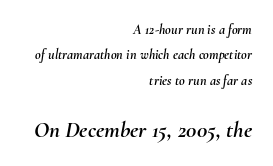
The image shows 23 px text type, italic (leaning right); set right-aligned, line spacing 1.81x, normal letter spacing, not underlined; the second (bottom) block is 1.64x larger.
